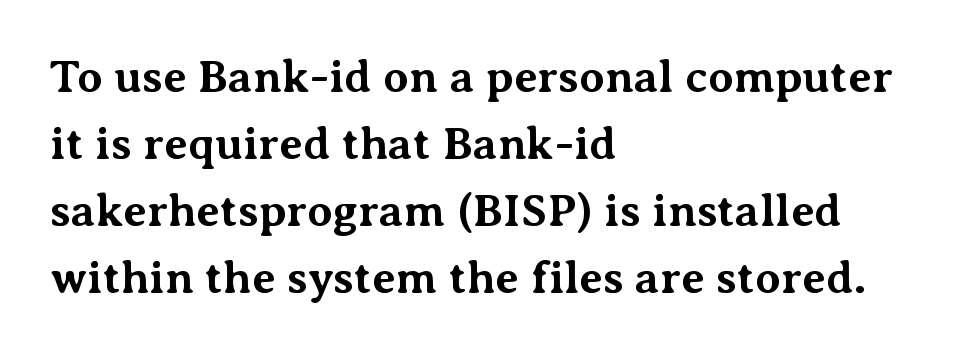
The image shows 46 px bold serif type, upright; set left-aligned, normal line spacing (1.46x), normal letter spacing, not underlined; medium stroke contrast and a medium x-height.
